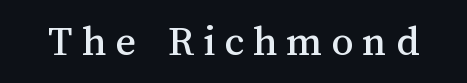
The image shows 44 px text type, upright; set unusually wide letter spacing (+0.2 em), not underlined; medium stroke contrast and a medium x-height.
